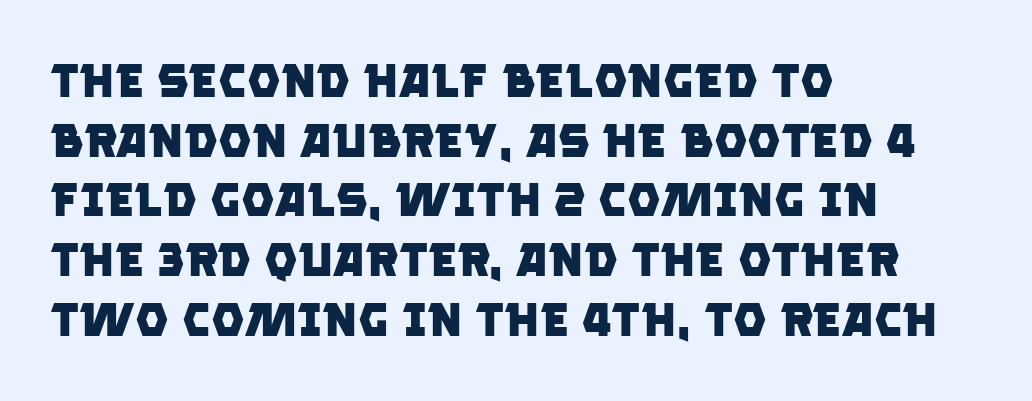
Q: Is the text bold? A: Yes.
Q: Is the typeface a serif or a sans-serif typeface? A: Sans-serif.
Q: Is the text underlined? A: No.
Q: How is the paragraph aligned? A: Left-aligned.
Q: Is the spacing between letters normal or unusually wide? A: Normal.
Q: Is the spacing between lines tight, normal or loose? A: Normal.
Q: Width (condensed, normal, or wide)? A: Normal.
Q: Stroke contrast? A: Low.
Q: x-height? A: Large.
Q: Monospaced? A: No.
